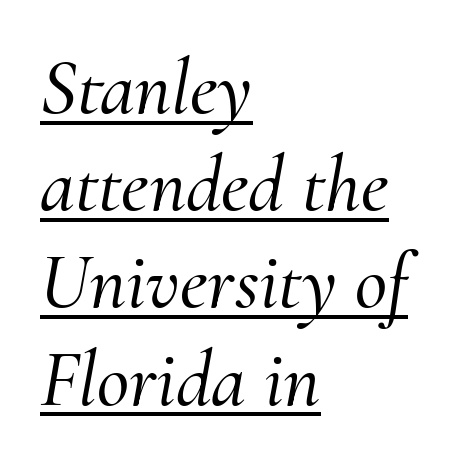
The image shows 79 px serif type, italic (leaning right); set left-aligned, line spacing 1.23x, normal letter spacing, underlined; medium stroke contrast and a small x-height.
